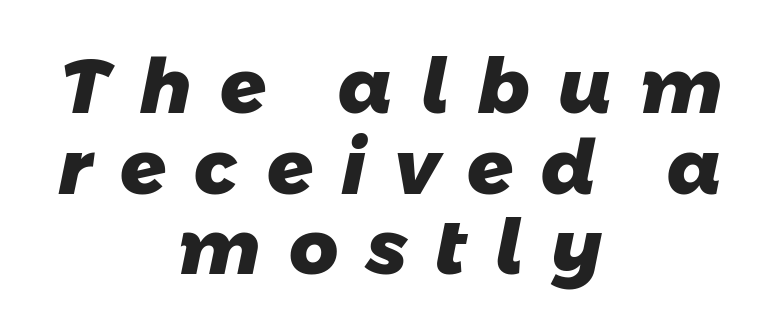
Q: Is the text bold? A: Yes.
Q: Is the typeface a serif or a sans-serif typeface? A: Sans-serif.
Q: Is the text underlined? A: No.
Q: How is the paragraph aligned? A: Centered.
Q: Is the spacing between letters normal or unusually wide? A: Unusually wide.
Q: Is the spacing between lines tight, normal or loose? A: Tight.
Q: Width (condensed, normal, or wide)? A: Normal.
Q: Stroke contrast? A: Low.
Q: x-height? A: Medium.
Q: Monospaced? A: No.
